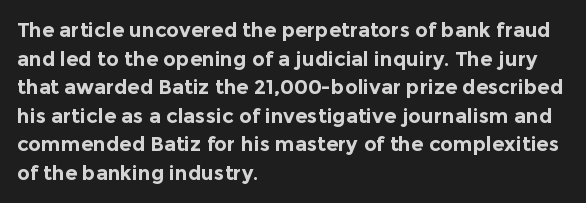
The image shows 20 px bold type, upright; set left-aligned, normal line spacing (1.43x), normal letter spacing, not underlined.
